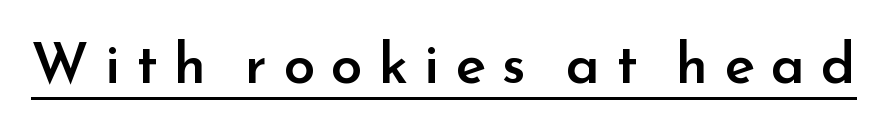
Q: Is the text bold? A: Semi-bold.
Q: Is the text italic (slanted)? A: No, it is upright.
Q: Is the typeface a serif or a sans-serif typeface? A: Sans-serif.
Q: Is the text underlined? A: Yes.
Q: Is the spacing between letters normal or unusually wide? A: Unusually wide.
Q: Width (condensed, normal, or wide)? A: Normal.
Q: Stroke contrast? A: Low.
Q: x-height? A: Small.
Q: Monospaced? A: No.
